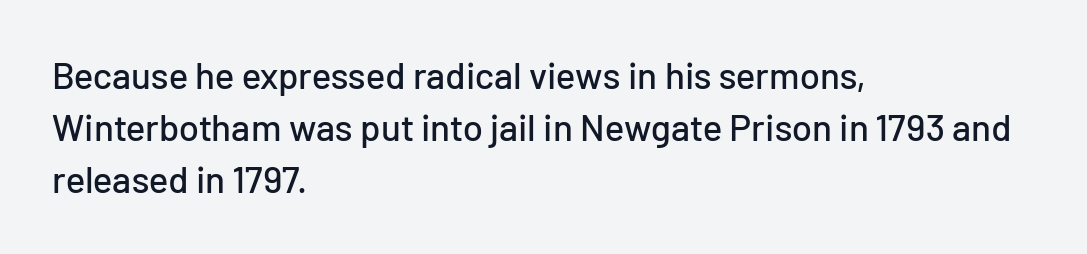
The image shows 37 px sans-serif type, upright; set left-aligned, normal line spacing (1.41x), normal letter spacing, not underlined; low stroke contrast and a medium x-height.
